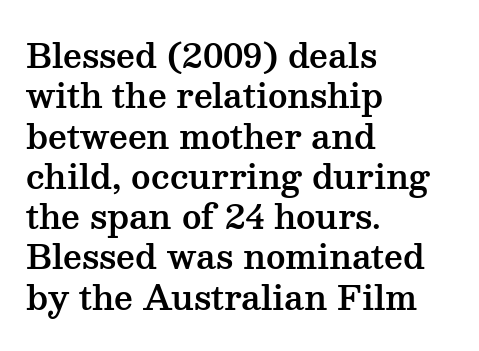
The image shows 33 px wide serif type, upright; set left-aligned, line spacing 1.22x, normal letter spacing, not underlined; medium stroke contrast and a medium x-height.
